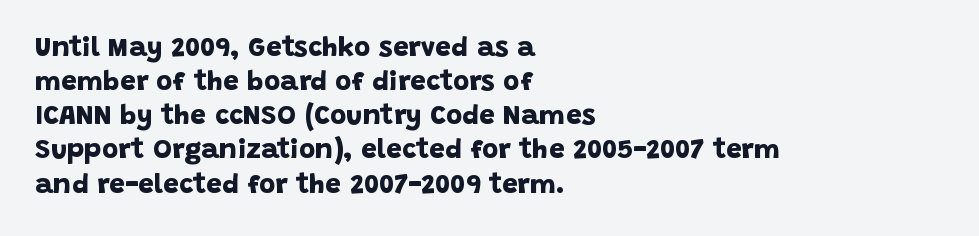
Check where the strokes stop: nothing finishes them off — pure sans. This sample is left-justified, so line endings fall wherever the words run out. On the weight axis this lands at bold, roughly 700. Honestly, the letter spacing is just normal — you wouldn't notice it. Unmarked baselines from the first word to the last. These lines are rendered in a variable-pitch font.
